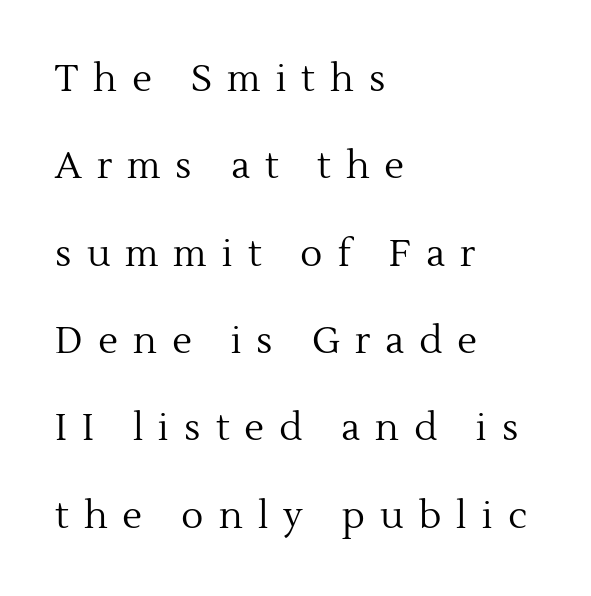
Lines of text with bare space underneath. You could fit nearly another row in the gap between these rows. The specimen reads as upright at a glance. Do the characters align in a grid? No, the font is proportional. The strokes carry an ordinary text weight at most. Each letter's strokes conclude with small projecting serifs.
